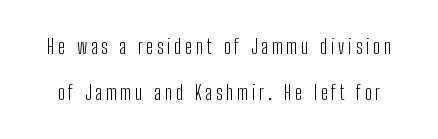
Counters stay open thanks to moderate or lighter strokes. Plain, unruled lines of type. Quick note: interline space is abundant. Rendered with straight, roman letterforms.
